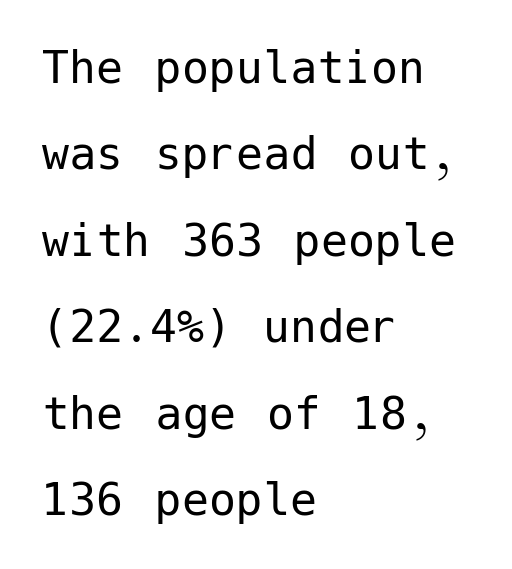
Q: Is the text bold? A: No.
Q: Is the text italic (slanted)? A: No, it is upright.
Q: Is the typeface a serif or a sans-serif typeface? A: Sans-serif.
Q: Is the text underlined? A: No.
Q: How is the paragraph aligned? A: Left-aligned.
Q: Is the spacing between letters normal or unusually wide? A: Normal.
Q: Is the spacing between lines tight, normal or loose? A: Normal.
Q: Width (condensed, normal, or wide)? A: Normal.
Q: Stroke contrast? A: Low.
Q: x-height? A: Medium.
